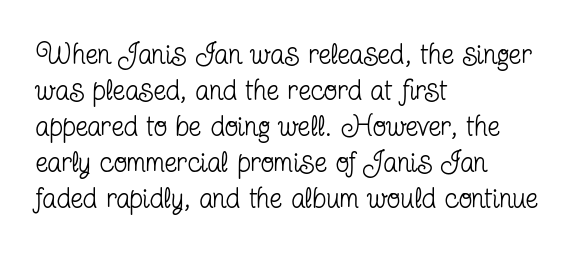
Q: Is the text bold? A: No.
Q: Is the text italic (slanted)? A: No, it is upright.
Q: Is the typeface a serif or a sans-serif typeface? A: Serif.
Q: Is the text underlined? A: No.
Q: How is the paragraph aligned? A: Left-aligned.
Q: Is the spacing between letters normal or unusually wide? A: Normal.
Q: Is the spacing between lines tight, normal or loose? A: Normal.
Q: Width (condensed, normal, or wide)? A: Condensed.
Q: Stroke contrast? A: Low.
Q: x-height? A: Medium.
Q: Monospaced? A: No.
